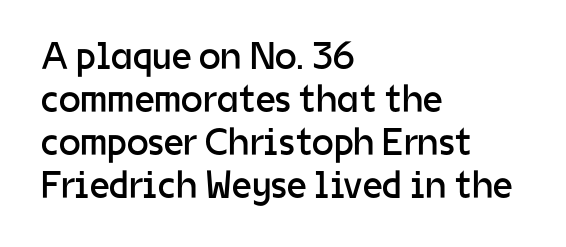
Q: Is the text bold? A: No.
Q: Is the text italic (slanted)? A: No, it is upright.
Q: Is the typeface a serif or a sans-serif typeface? A: Sans-serif.
Q: Is the text underlined? A: No.
Q: How is the paragraph aligned? A: Left-aligned.
Q: Is the spacing between letters normal or unusually wide? A: Normal.
Q: Is the spacing between lines tight, normal or loose? A: Tight.
Q: Width (condensed, normal, or wide)? A: Normal.
Q: Stroke contrast? A: Low.
Q: x-height? A: Medium.
Q: Monospaced? A: No.
